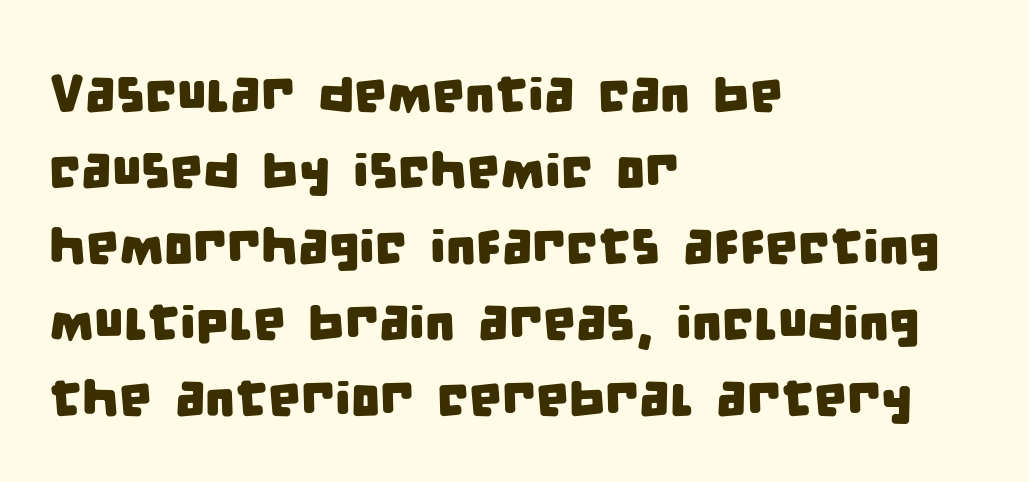
{"serif": "no", "width": "condensed", "stroke_contrast": "low", "x_height": "large", "monospaced": "no", "underline": "no", "align": "left", "line_spacing": "normal", "line_spacing_ratio": 1.46, "letter_spacing": "normal", "letter_spacing_em": 0.0, "glyph_px": 52}
